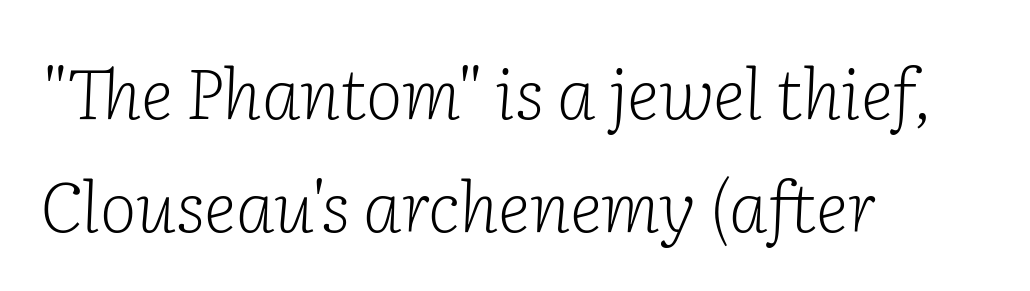
{"serif": "yes", "italic": "yes", "lean": "right", "slant_degrees": 2, "bold": "no", "weight": "light", "width": "normal", "stroke_contrast": "low", "x_height": "medium", "monospaced": "no", "underline": "no", "align": "left", "line_spacing": "normal", "line_spacing_ratio": 1.61, "letter_spacing": "normal", "letter_spacing_em": 0.0, "glyph_px": 70}
